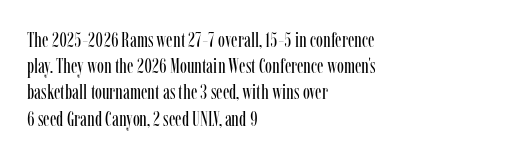
Q: Is the text bold? A: No.
Q: Is the text italic (slanted)? A: No, it is upright.
Q: Is the text underlined? A: No.
Q: How is the paragraph aligned? A: Left-aligned.
Q: Is the spacing between letters normal or unusually wide? A: Normal.
Q: Is the spacing between lines tight, normal or loose? A: Normal.
